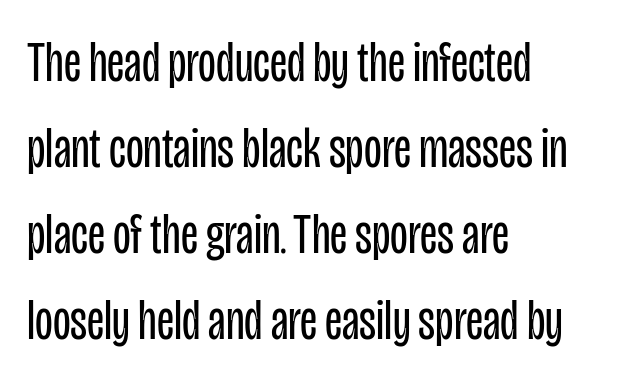
The image shows 58 px regular-weight, condensed sans-serif type, upright; set left-aligned, normal line spacing (1.48x), normal letter spacing, not underlined; low stroke contrast and a large x-height.
